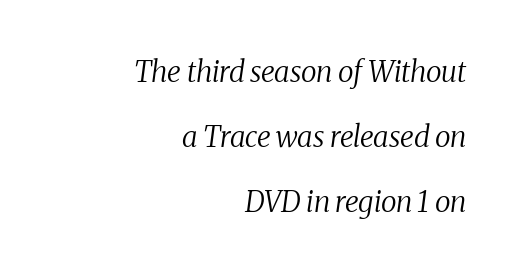
The image shows 29 px regular-weight serif type, italic (leaning right); set right-aligned, loose line spacing (2.25x), normal letter spacing, not underlined; medium stroke contrast and a medium x-height.
